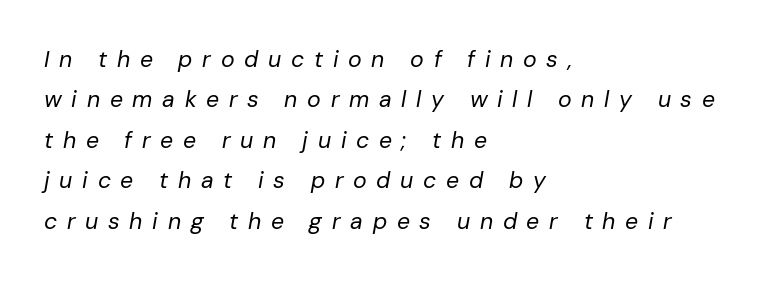
Q: Is the text bold? A: No.
Q: Is the text italic (slanted)? A: Yes, it leans right by about 10 degrees.
Q: Is the text underlined? A: No.
Q: How is the paragraph aligned? A: Left-aligned.
Q: Is the spacing between letters normal or unusually wide? A: Unusually wide.
